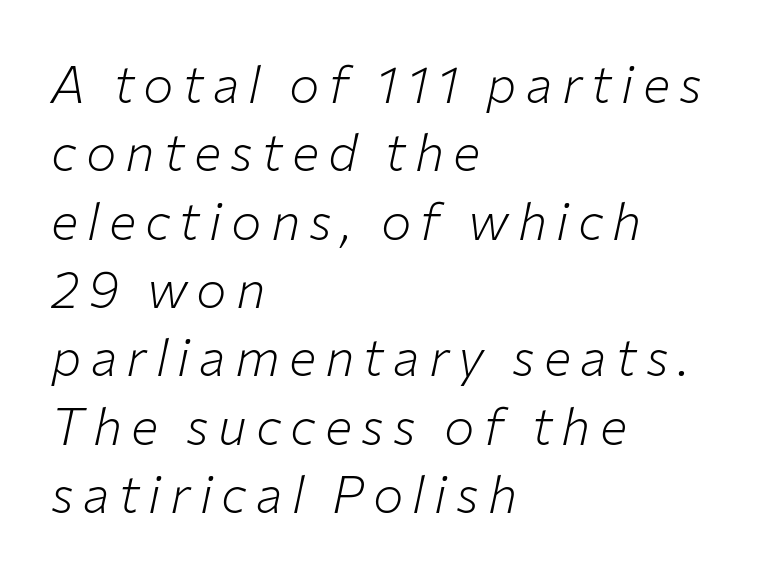
Q: Is the text bold? A: No.
Q: Is the text italic (slanted)? A: Yes, it leans right by about 12 degrees.
Q: Is the text underlined? A: No.
Q: How is the paragraph aligned? A: Left-aligned.
Q: Is the spacing between lines tight, normal or loose? A: Normal.
Q: Width (condensed, normal, or wide)? A: Normal.
Q: Stroke contrast? A: Low.
Q: x-height? A: Medium.
Q: Monospaced? A: No.
